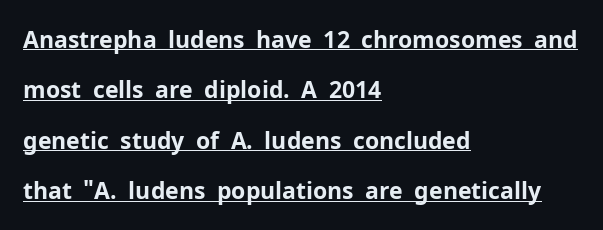
The image shows 23 px bold type, upright; set left-aligned, loose line spacing (2.19x), normal letter spacing, underlined.
